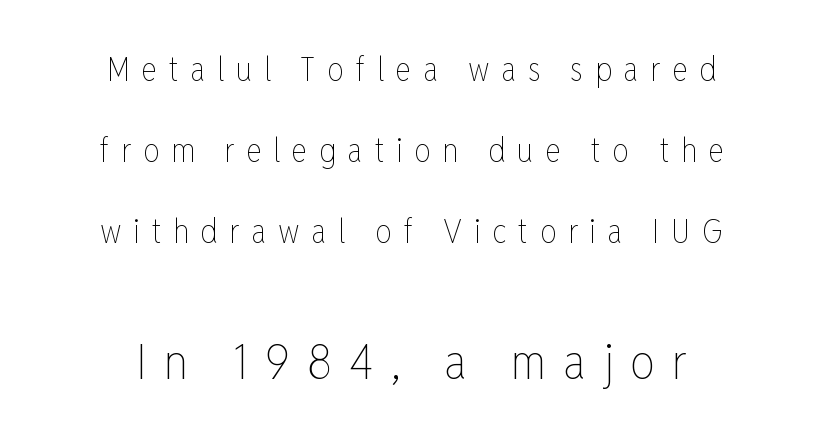
Q: Is the text bold? A: No.
Q: Is the text italic (slanted)? A: No, it is upright.
Q: Is the text underlined? A: No.
Q: How is the paragraph aligned? A: Centered.
Q: Is the spacing between letters normal or unusually wide? A: Unusually wide.
Q: Is the spacing between lines tight, normal or loose? A: Loose.
Q: Which block of text is set in a larger size, the first (top) or the second (bottom)? A: The second (bottom) one.
Q: Width (condensed, normal, or wide)? A: Condensed.
Q: Stroke contrast? A: Low.
Q: x-height? A: Medium.
Q: Monospaced? A: No.
